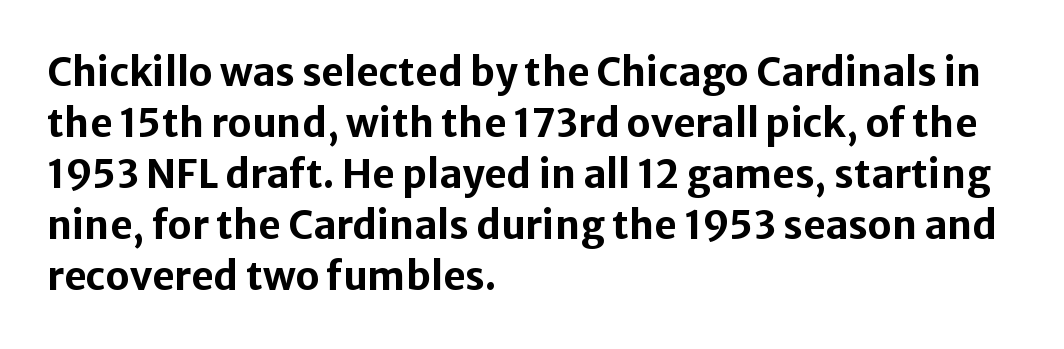
{"serif": "no", "italic": "no", "bold": "yes", "weight": "bold", "width": "normal", "stroke_contrast": "low", "x_height": "medium", "monospaced": "no", "underline": "no", "align": "left", "line_spacing": "normal", "line_spacing_ratio": 1.31, "letter_spacing": "normal", "letter_spacing_em": 0.0, "glyph_px": 39}
